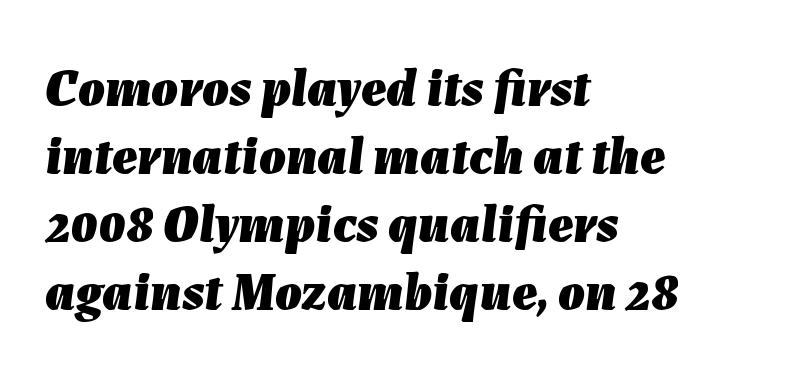
Q: Is the text bold? A: Yes.
Q: Is the text italic (slanted)? A: Yes, it leans right by about 7 degrees.
Q: Is the text underlined? A: No.
Q: How is the paragraph aligned? A: Left-aligned.
Q: Is the spacing between letters normal or unusually wide? A: Normal.
Q: Is the spacing between lines tight, normal or loose? A: Normal.
Q: Width (condensed, normal, or wide)? A: Normal.
Q: Stroke contrast? A: Low.
Q: x-height? A: Medium.
Q: Monospaced? A: No.
